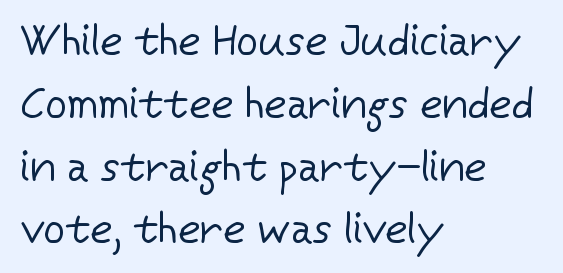
Q: Is the text bold? A: No.
Q: Is the text italic (slanted)? A: No, it is upright.
Q: Is the typeface a serif or a sans-serif typeface? A: Sans-serif.
Q: Is the text underlined? A: No.
Q: How is the paragraph aligned? A: Left-aligned.
Q: Is the spacing between letters normal or unusually wide? A: Normal.
Q: Is the spacing between lines tight, normal or loose? A: Normal.
Q: Width (condensed, normal, or wide)? A: Normal.
Q: Stroke contrast? A: Low.
Q: x-height? A: Medium.
Q: Monospaced? A: No.
